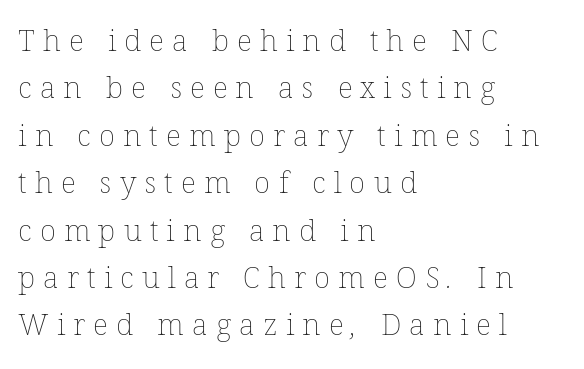
The face looks like a standard text weight, possibly lighter. The lines are quadded left. The passage shown is typed in a proportional face where columns would drift. Descender tails drop into unmarked territory. How are the letters spaced? Widely, with obvious added tracking.
